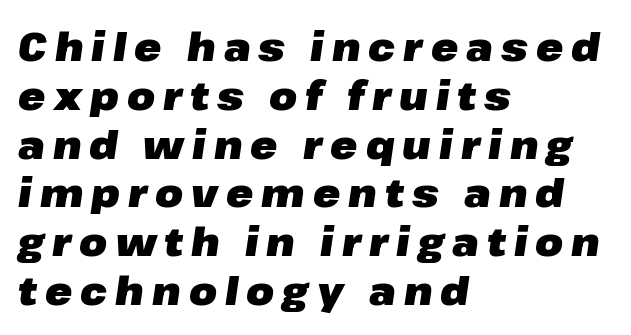
Heavy, bold letterforms. Horizontally, the lines are justified to the leading edge only. Caption: expanded tracking, letters set apart. The whole block is typeset with a tilt. The passage shown is not underscored anywhere.
